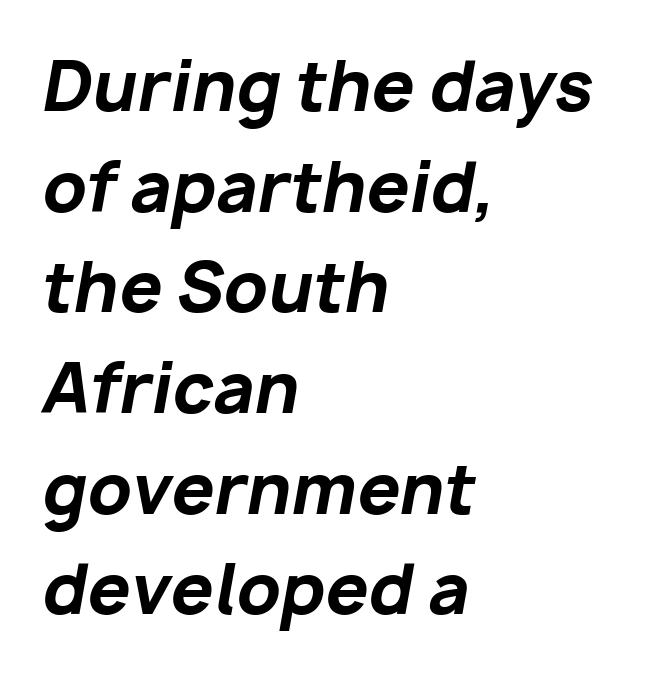
Q: Is the text bold? A: Yes.
Q: Is the text italic (slanted)? A: Yes, it leans right by about 10 degrees.
Q: Is the text underlined? A: No.
Q: How is the paragraph aligned? A: Left-aligned.
Q: Is the spacing between letters normal or unusually wide? A: Normal.
Q: Is the spacing between lines tight, normal or loose? A: Normal.
Q: Width (condensed, normal, or wide)? A: Normal.
Q: Stroke contrast? A: Low.
Q: x-height? A: Medium.
Q: Monospaced? A: No.
